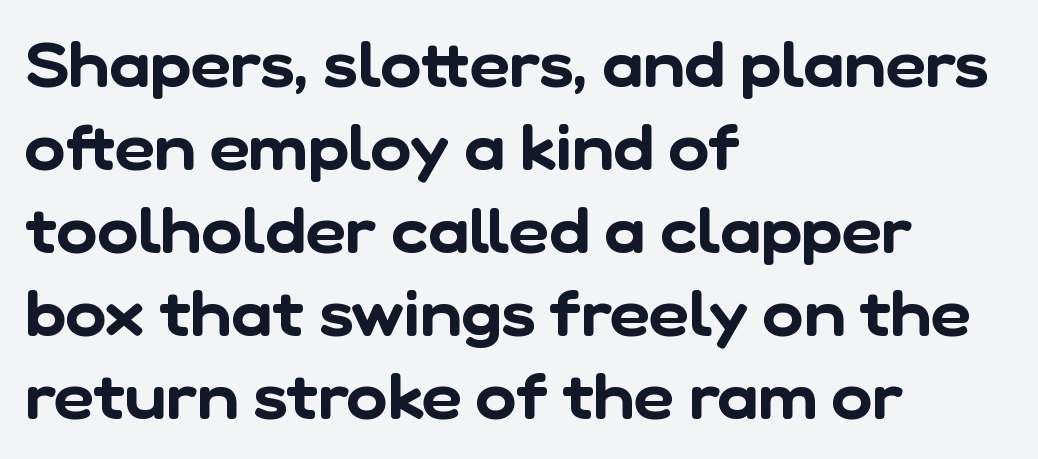
The image shows 62 px sans-serif type; set left-aligned, normal line spacing (1.34x), normal letter spacing, not underlined; low stroke contrast and a medium x-height.
